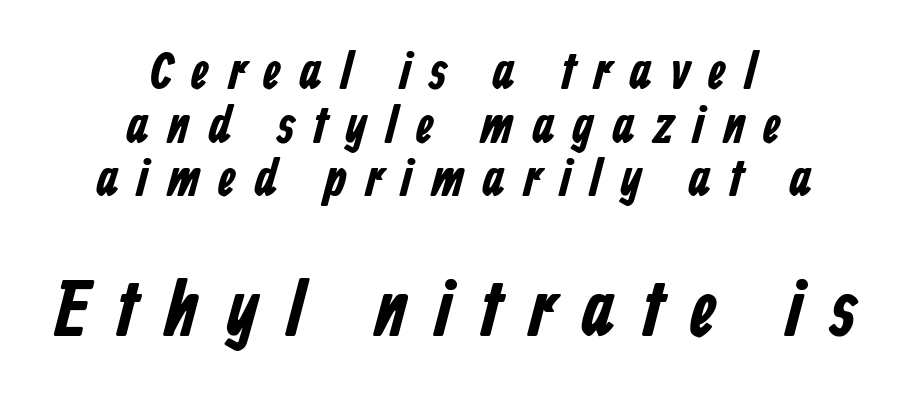
Q: Is the typeface a serif or a sans-serif typeface? A: Sans-serif.
Q: Is the text underlined? A: No.
Q: How is the paragraph aligned? A: Centered.
Q: Is the spacing between letters normal or unusually wide? A: Unusually wide.
Q: Is the spacing between lines tight, normal or loose? A: Tight.
Q: Which block of text is set in a larger size, the first (top) or the second (bottom)? A: The second (bottom) one.
Q: Width (condensed, normal, or wide)? A: Condensed.
Q: Stroke contrast? A: Low.
Q: x-height? A: Medium.
Q: Monospaced? A: No.
